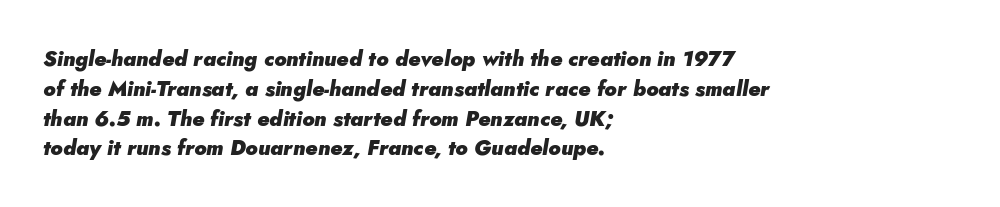
The image shows 21 px bold type, italic (leaning right); set left-aligned, normal line spacing (1.42x), normal letter spacing, not underlined.
